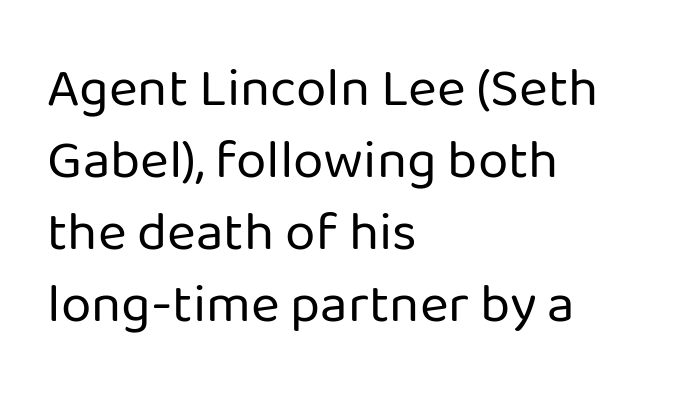
Q: Is the text bold? A: No.
Q: Is the text italic (slanted)? A: No, it is upright.
Q: Is the typeface a serif or a sans-serif typeface? A: Sans-serif.
Q: Is the text underlined? A: No.
Q: How is the paragraph aligned? A: Left-aligned.
Q: Is the spacing between letters normal or unusually wide? A: Normal.
Q: Is the spacing between lines tight, normal or loose? A: Normal.
Q: Width (condensed, normal, or wide)? A: Normal.
Q: Stroke contrast? A: Low.
Q: x-height? A: Medium.
Q: Monospaced? A: No.
